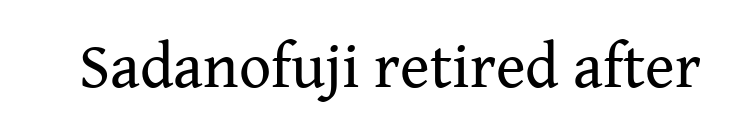
{"serif": "yes", "italic": "no", "bold": "no", "weight": "regular", "width": "normal", "stroke_contrast": "medium", "x_height": "medium", "monospaced": "no", "underline": "no", "letter_spacing": "normal", "letter_spacing_em": 0.0, "glyph_px": 63}
